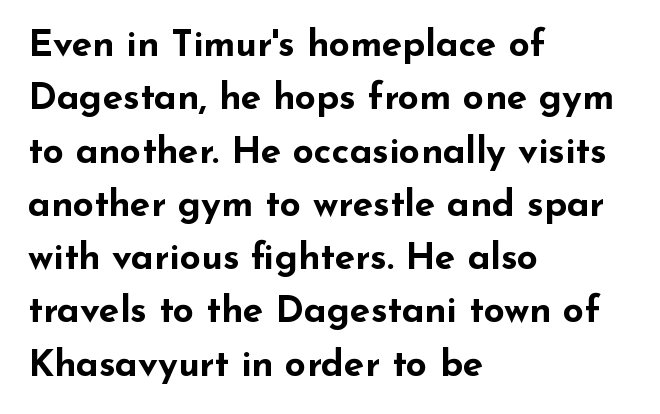
The image shows 37 px bold, wide sans-serif type, upright; set left-aligned, normal line spacing (1.44x), normal letter spacing, not underlined; low stroke contrast and a small x-height.
